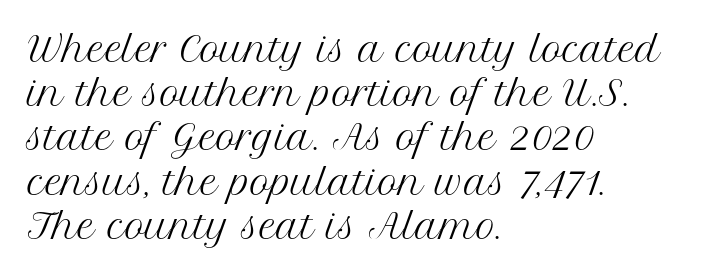
Q: Is the text bold? A: No.
Q: Is the text italic (slanted)? A: Yes.
Q: Is the typeface a serif or a sans-serif typeface? A: Serif.
Q: Is the text underlined? A: No.
Q: How is the paragraph aligned? A: Left-aligned.
Q: Is the spacing between letters normal or unusually wide? A: Normal.
Q: Is the spacing between lines tight, normal or loose? A: Normal.
Q: Width (condensed, normal, or wide)? A: Normal.
Q: Stroke contrast? A: Medium.
Q: x-height? A: Medium.
Q: Monospaced? A: No.
